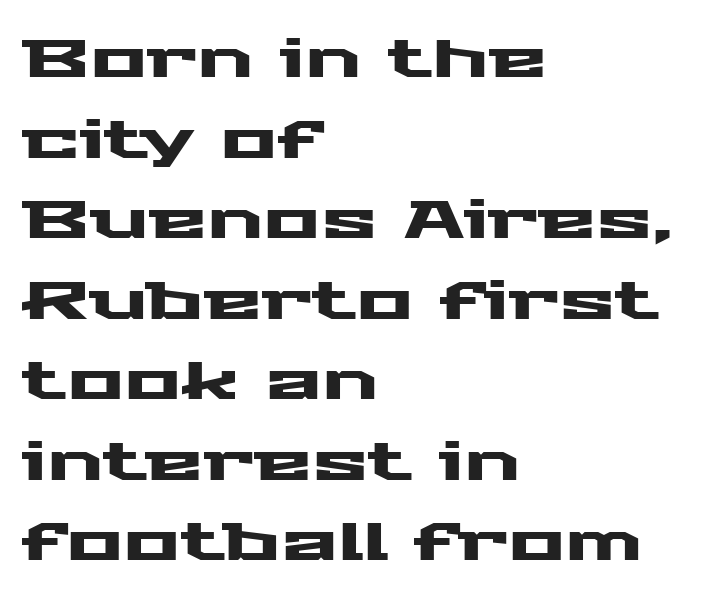
The image shows 53 px wide sans-serif type, upright; set left-aligned, normal line spacing (1.52x), normal letter spacing, not underlined; medium stroke contrast and a medium x-height.
